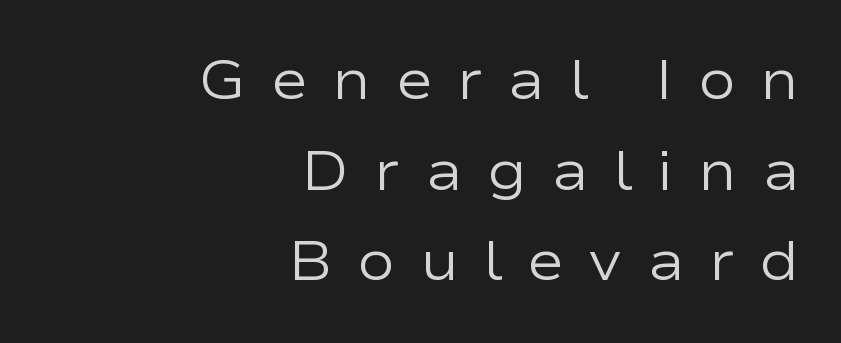
Q: Is the text bold? A: No.
Q: Is the text italic (slanted)? A: No, it is upright.
Q: Is the typeface a serif or a sans-serif typeface? A: Sans-serif.
Q: Is the text underlined? A: No.
Q: How is the paragraph aligned? A: Right-aligned.
Q: Is the spacing between letters normal or unusually wide? A: Unusually wide.
Q: Is the spacing between lines tight, normal or loose? A: Normal.
Q: Width (condensed, normal, or wide)? A: Wide.
Q: Stroke contrast? A: Low.
Q: x-height? A: Medium.
Q: Monospaced? A: No.
